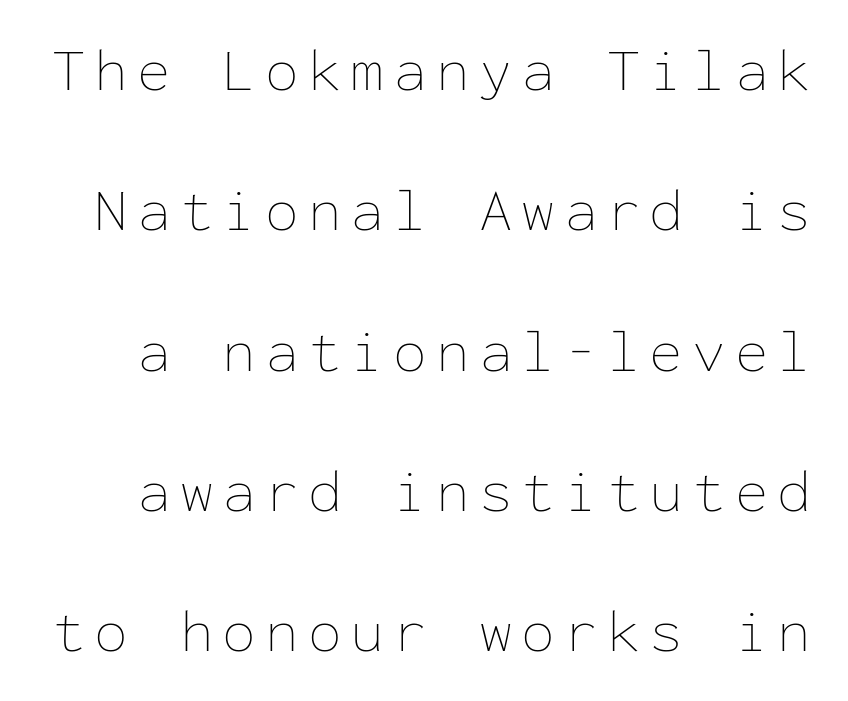
A clean baseline with only descenders dipping below it. Bold? No — there's no thickening of the strokes. The letters stand upright; this is a roman face. Every character here occupies the same horizontal width, giving the sample a typewriter-like rhythm. A typesetter would call this leading open, well beyond the default.
